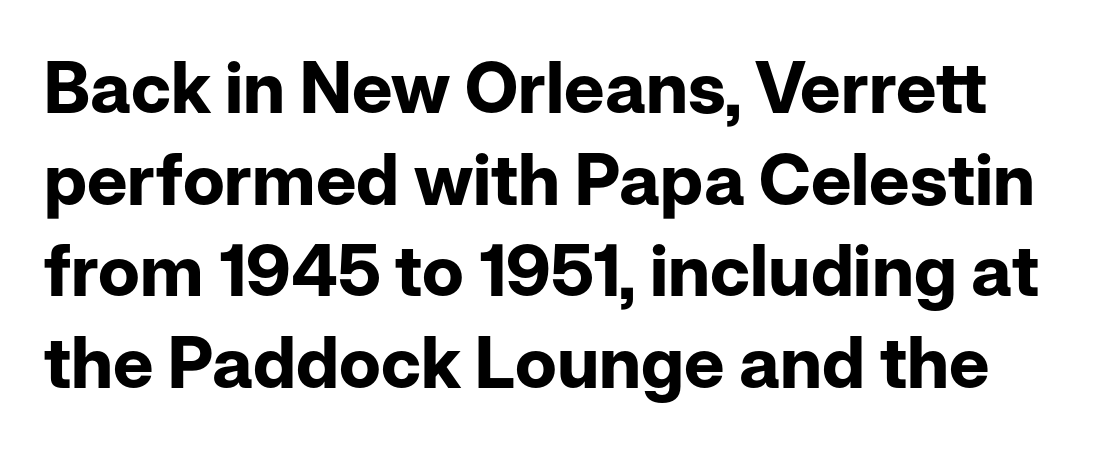
{"serif": "no", "italic": "no", "bold": "yes", "weight": "bold", "width": "normal", "stroke_contrast": "low", "x_height": "medium", "monospaced": "no", "underline": "no", "line_spacing": "normal", "line_spacing_ratio": 1.29, "letter_spacing": "normal", "letter_spacing_em": 0.0, "glyph_px": 71}
